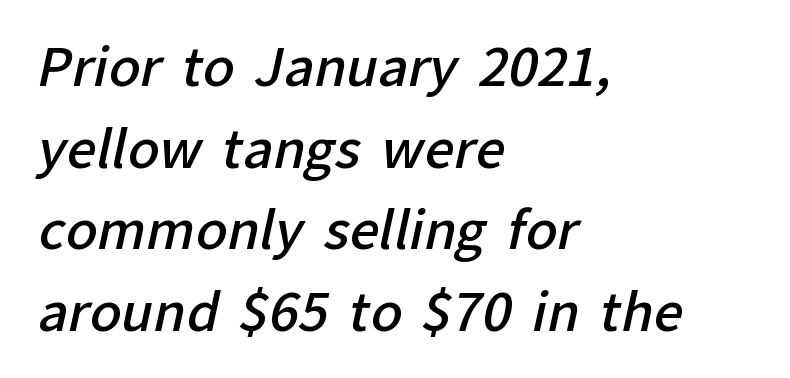
Q: Is the text bold? A: Semi-bold.
Q: Is the typeface a serif or a sans-serif typeface? A: Sans-serif.
Q: Is the text underlined? A: No.
Q: How is the paragraph aligned? A: Left-aligned.
Q: Is the spacing between letters normal or unusually wide? A: Normal.
Q: Is the spacing between lines tight, normal or loose? A: Normal.
Q: Width (condensed, normal, or wide)? A: Normal.
Q: Stroke contrast? A: Low.
Q: x-height? A: Medium.
Q: Monospaced? A: No.
